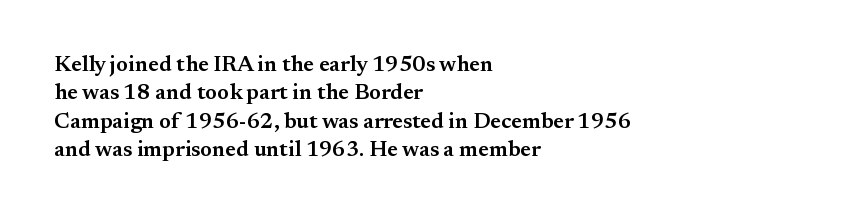
{"italic": "no", "bold": "semi", "underline": "no", "align": "left", "line_spacing": "normal", "line_spacing_ratio": 1.29, "letter_spacing": "normal", "letter_spacing_em": 0.0, "glyph_px": 22}
